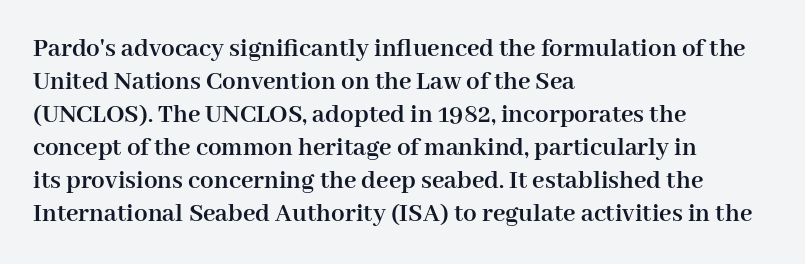
The image shows 27 px bold type, upright; set left-aligned, line spacing 1.22x, normal letter spacing, not underlined.
